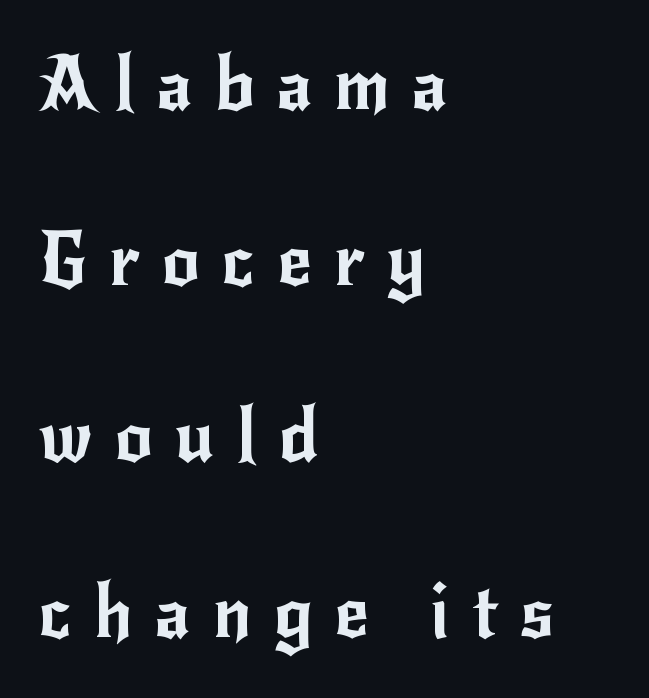
The image shows 74 px sans-serif type, upright; set left-aligned, loose line spacing (2.38x), unusually wide letter spacing (+0.3 em), not underlined; low stroke contrast and a small x-height.
